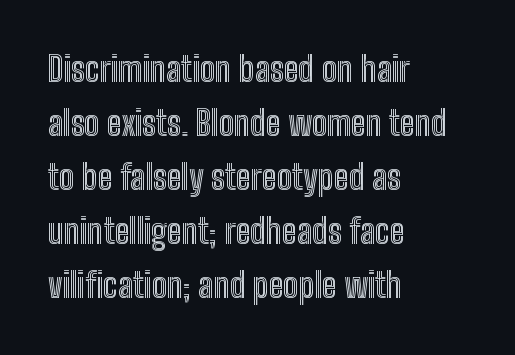
{"italic": "no", "width": "condensed", "x_height": "medium", "monospaced": "no", "underline": "no", "align": "left", "line_spacing": "normal", "line_spacing_ratio": 1.59, "letter_spacing": "normal", "letter_spacing_em": 0.0, "glyph_px": 34}
